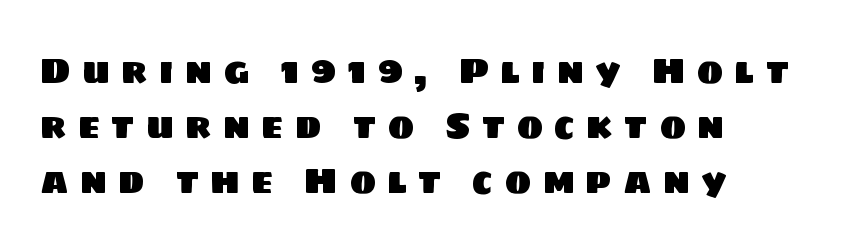
Q: Is the typeface a serif or a sans-serif typeface? A: Sans-serif.
Q: Is the text underlined? A: No.
Q: How is the paragraph aligned? A: Left-aligned.
Q: Is the spacing between letters normal or unusually wide? A: Unusually wide.
Q: Is the spacing between lines tight, normal or loose? A: Normal.
Q: Width (condensed, normal, or wide)? A: Normal.
Q: Stroke contrast? A: Low.
Q: x-height? A: Large.
Q: Monospaced? A: No.
